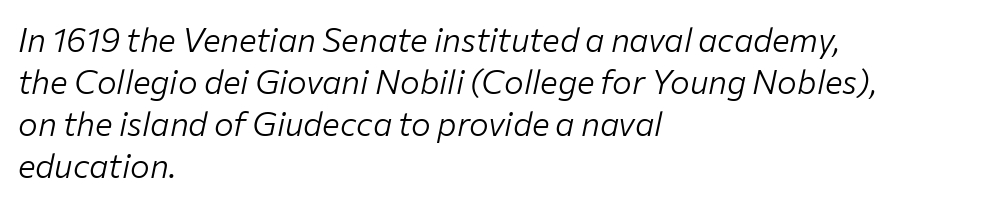
The image shows 33 px light type, italic (leaning right); set left-aligned, normal line spacing (1.27x), normal letter spacing, not underlined; low stroke contrast and a medium x-height.
